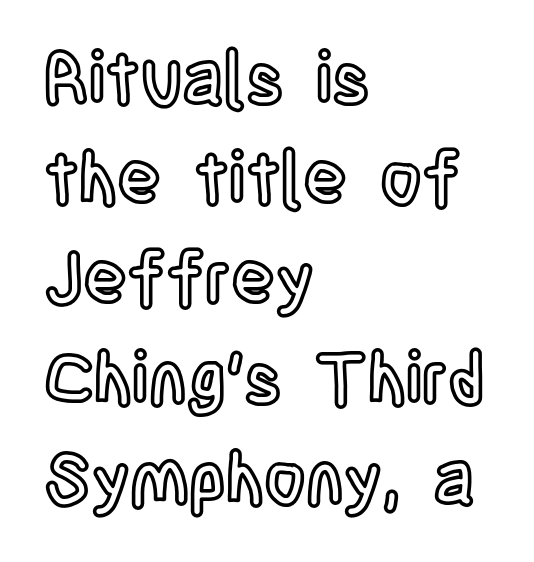
Rendered with straight, roman letterforms. A typesetter would call this proportional, since set widths differ per character. Letter spacing: default. Is there much room between lines? A standard amount, neither cramped nor airy. Decoration check: the copy has no underline. Every row of glyphs begins at an identical x-position on the left.
